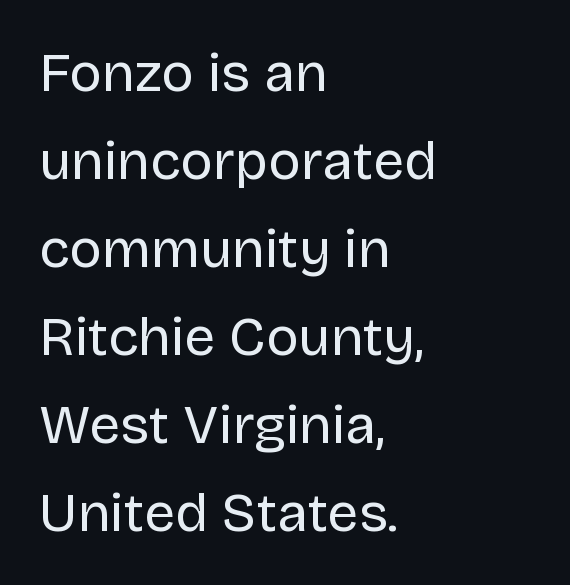
{"serif": "no", "italic": "no", "bold": "no", "weight": "regular", "width": "normal", "stroke_contrast": "low", "x_height": "large", "monospaced": "no", "underline": "no", "align": "left", "line_spacing": "normal", "line_spacing_ratio": 1.6, "letter_spacing": "normal", "letter_spacing_em": 0.0, "glyph_px": 55}
